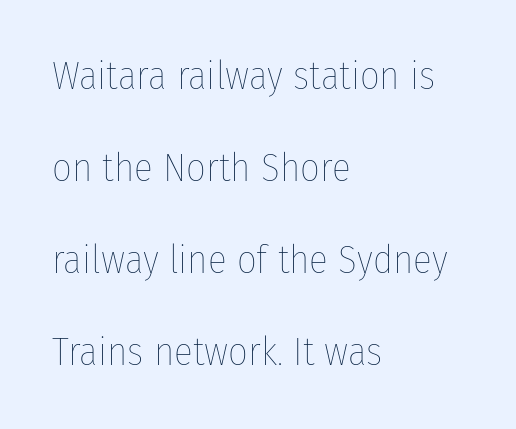
The image shows 39 px thin, condensed type, upright; set left-aligned, loose line spacing (2.36x), normal letter spacing, not underlined; low stroke contrast and a medium x-height.
